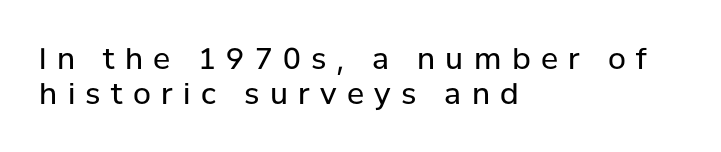
{"serif": "no", "italic": "no", "bold": "no", "weight": "regular", "width": "normal", "stroke_contrast": "low", "x_height": "medium", "monospaced": "no", "underline": "no", "align": "left", "line_spacing_ratio": 1.19, "letter_spacing": "wide", "letter_spacing_em": 0.36, "glyph_px": 29}
